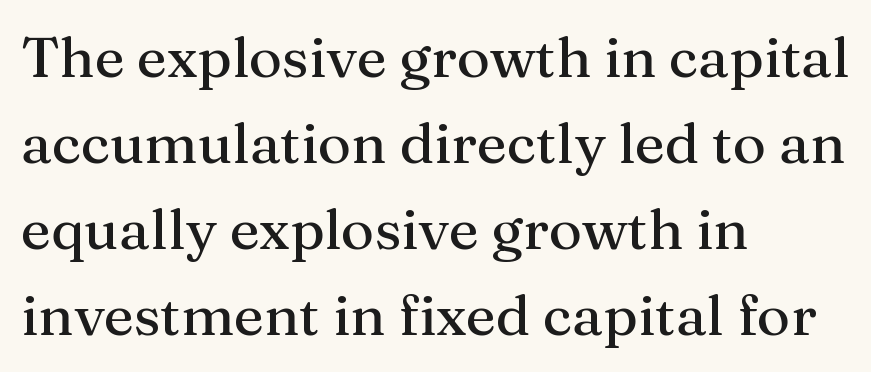
Q: Is the text italic (slanted)? A: No, it is upright.
Q: Is the typeface a serif or a sans-serif typeface? A: Serif.
Q: Is the text underlined? A: No.
Q: How is the paragraph aligned? A: Left-aligned.
Q: Is the spacing between letters normal or unusually wide? A: Normal.
Q: Is the spacing between lines tight, normal or loose? A: Normal.
Q: Width (condensed, normal, or wide)? A: Normal.
Q: Stroke contrast? A: Medium.
Q: x-height? A: Medium.
Q: Monospaced? A: No.
